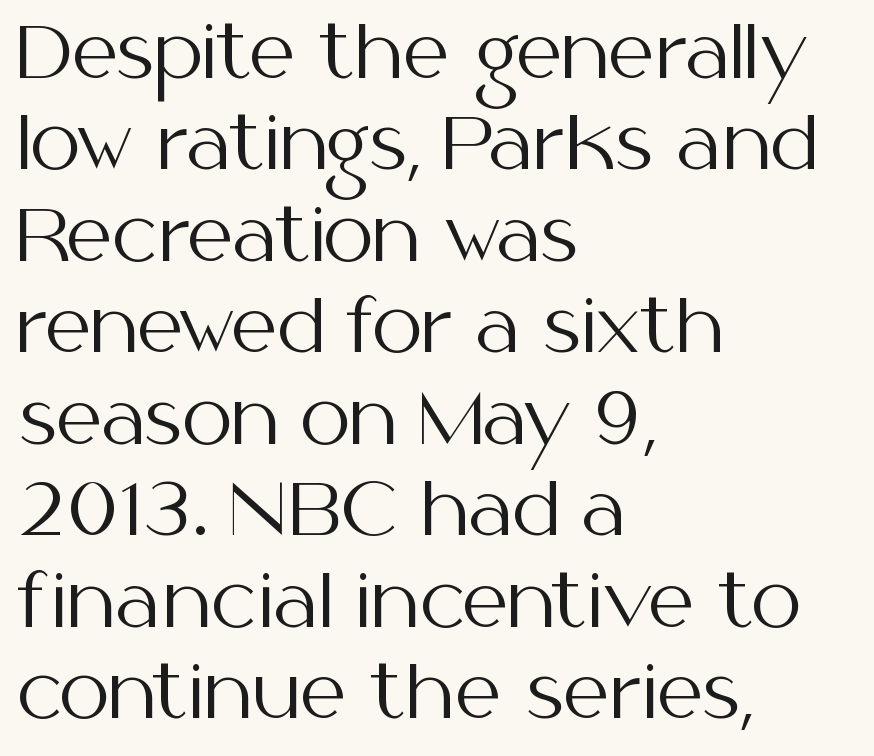
Q: Is the text bold? A: No.
Q: Is the text italic (slanted)? A: No, it is upright.
Q: Is the typeface a serif or a sans-serif typeface? A: Sans-serif.
Q: Is the text underlined? A: No.
Q: How is the paragraph aligned? A: Left-aligned.
Q: Is the spacing between letters normal or unusually wide? A: Normal.
Q: Is the spacing between lines tight, normal or loose? A: Normal.
Q: Width (condensed, normal, or wide)? A: Normal.
Q: Stroke contrast? A: Medium.
Q: x-height? A: Medium.
Q: Monospaced? A: No.
